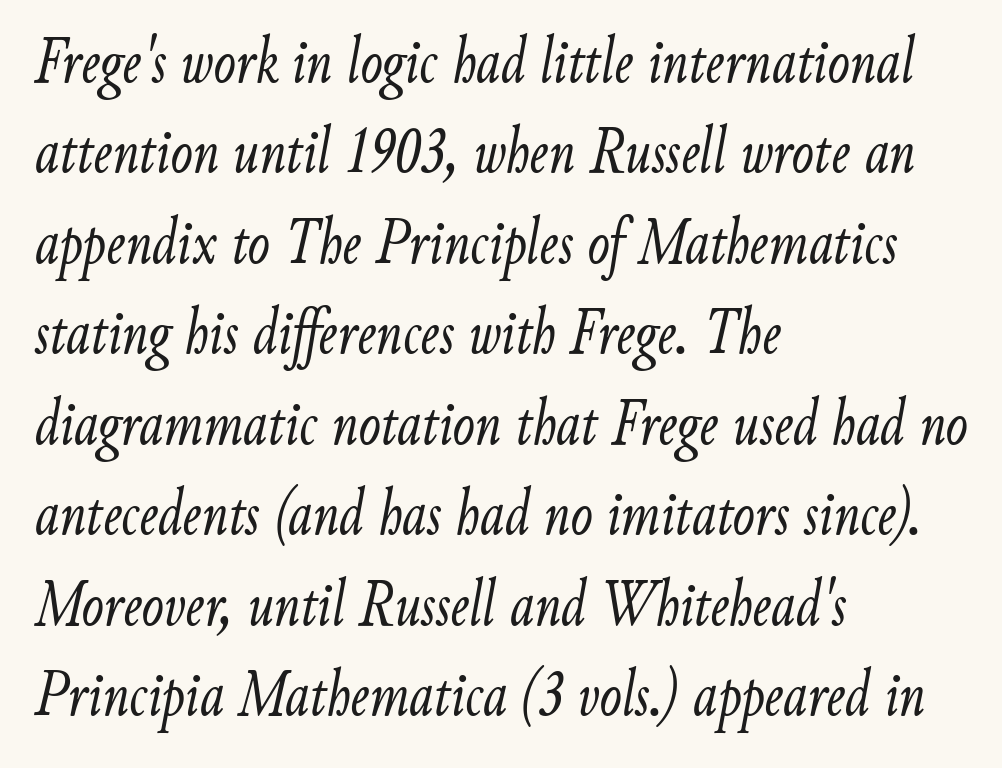
Tracking here is standard; glyphs follow each other at the usual distance. These lines sit exactly where default settings would place them. Horizontally, the lines are justified to the leading edge only. The strip under each line holds only bare page. Is the type slanted? Yes — the strokes lean at a clear angle.
